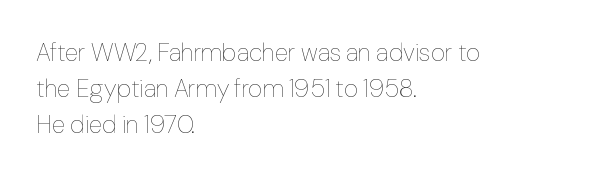
Q: Is the text bold? A: No.
Q: Is the text italic (slanted)? A: No, it is upright.
Q: Is the text underlined? A: No.
Q: How is the paragraph aligned? A: Left-aligned.
Q: Is the spacing between letters normal or unusually wide? A: Normal.
Q: Is the spacing between lines tight, normal or loose? A: Normal.
